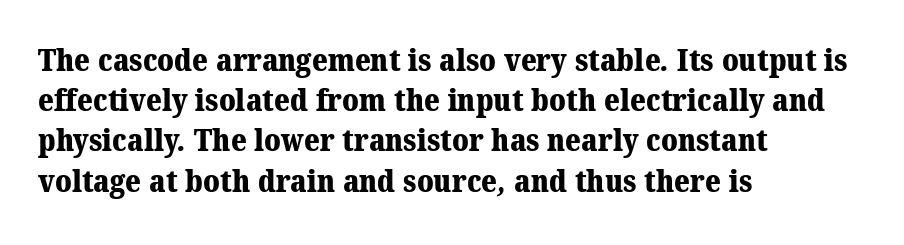
{"serif": "yes", "bold": "yes", "weight": "heavy", "width": "normal", "stroke_contrast": "medium", "x_height": "medium", "monospaced": "no", "underline": "no", "align": "left", "line_spacing": "normal", "line_spacing_ratio": 1.34, "letter_spacing": "normal", "letter_spacing_em": 0.0, "glyph_px": 30}
